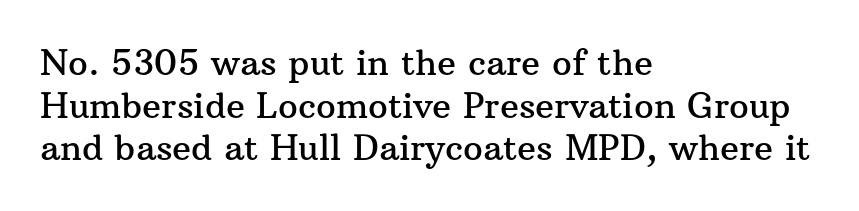
The image shows 35 px serif type, upright; set left-aligned, line spacing 1.22x, normal letter spacing, not underlined; medium stroke contrast and a medium x-height.
